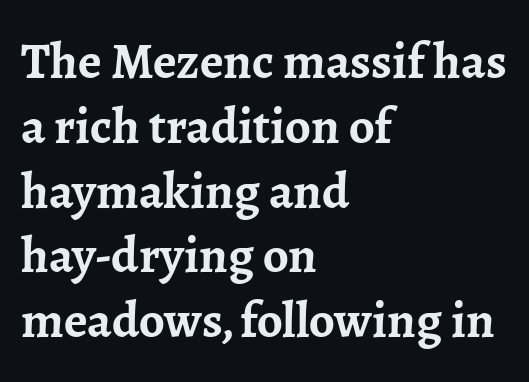
Q: Is the text bold? A: Yes.
Q: Is the text italic (slanted)? A: No, it is upright.
Q: Is the typeface a serif or a sans-serif typeface? A: Serif.
Q: Is the text underlined? A: No.
Q: How is the paragraph aligned? A: Left-aligned.
Q: Is the spacing between letters normal or unusually wide? A: Normal.
Q: Is the spacing between lines tight, normal or loose? A: Normal.
Q: Width (condensed, normal, or wide)? A: Normal.
Q: Stroke contrast? A: Low.
Q: x-height? A: Medium.
Q: Monospaced? A: No.
